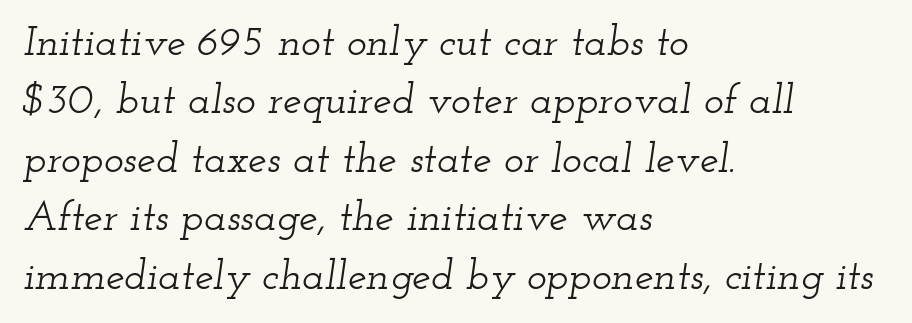
{"serif": "yes", "italic": "yes", "lean": "right", "slant_degrees": 12, "width": "wide", "stroke_contrast": "low", "x_height": "small", "monospaced": "no", "underline": "no", "align": "left", "line_spacing": "normal", "line_spacing_ratio": 1.39, "letter_spacing": "normal", "letter_spacing_em": 0.0, "glyph_px": 42}
